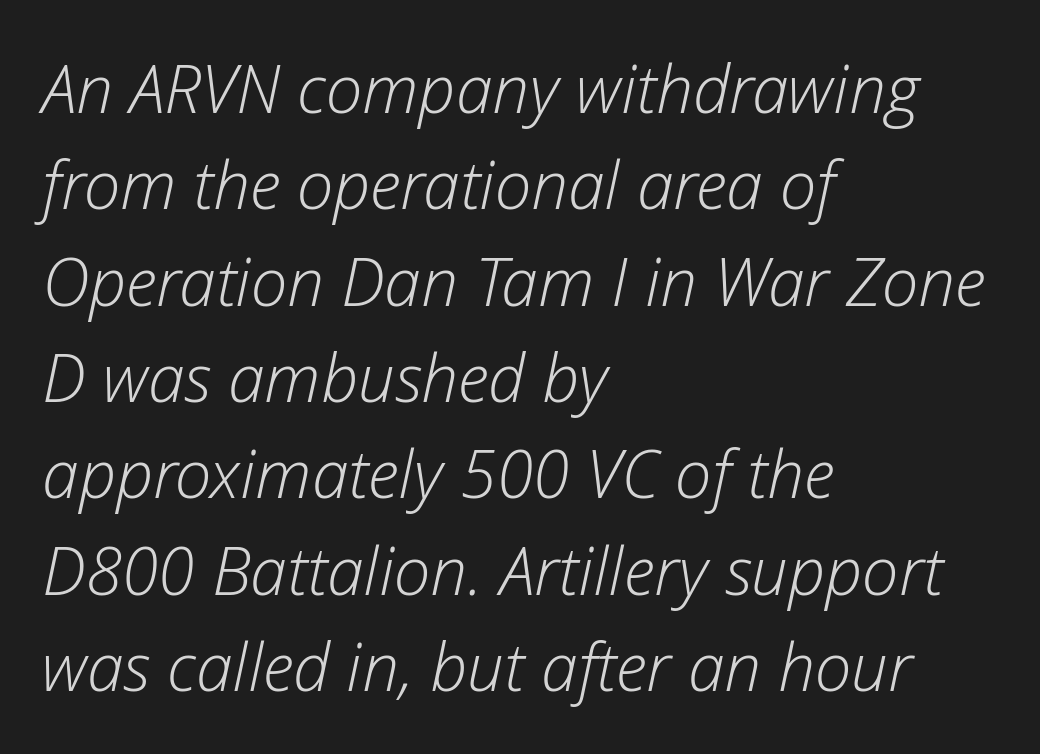
The image shows 66 px light type, italic (leaning right); set left-aligned, normal line spacing (1.46x), normal letter spacing, not underlined; low stroke contrast and a medium x-height.
